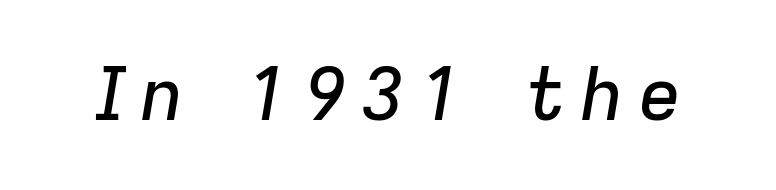
Q: Is the text italic (slanted)? A: Yes, it leans right by about 9 degrees.
Q: Is the text underlined? A: No.
Q: Width (condensed, normal, or wide)? A: Normal.
Q: Stroke contrast? A: Low.
Q: x-height? A: Medium.
Q: Monospaced? A: No.
